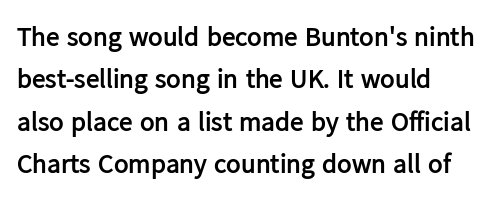
The image shows 27 px bold type, upright; set left-aligned, normal line spacing (1.57x), normal letter spacing, not underlined.
